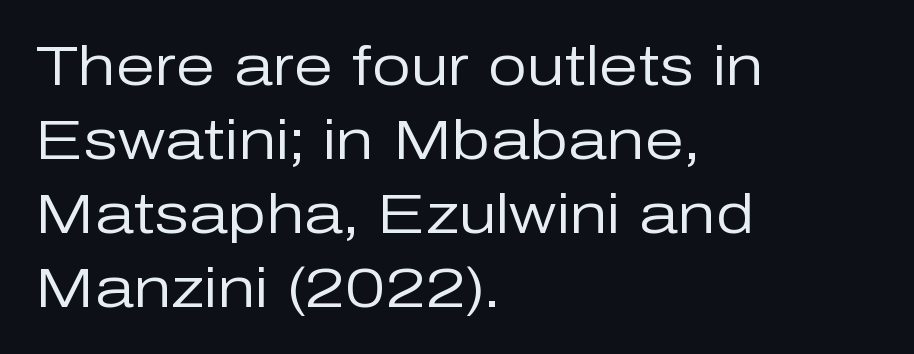
Q: Is the text bold? A: No.
Q: Is the text italic (slanted)? A: No, it is upright.
Q: Is the typeface a serif or a sans-serif typeface? A: Sans-serif.
Q: Is the text underlined? A: No.
Q: How is the paragraph aligned? A: Left-aligned.
Q: Is the spacing between letters normal or unusually wide? A: Normal.
Q: Is the spacing between lines tight, normal or loose? A: Normal.
Q: Width (condensed, normal, or wide)? A: Normal.
Q: Stroke contrast? A: Low.
Q: x-height? A: Medium.
Q: Monospaced? A: No.
